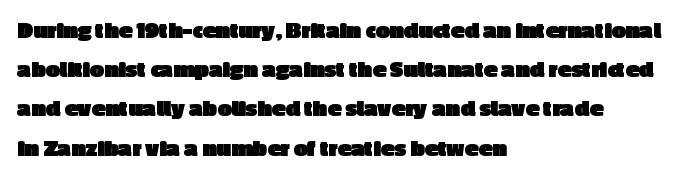
{"italic": "no", "bold": "yes", "underline": "no", "align": "left", "line_spacing": "normal", "line_spacing_ratio": 1.57, "letter_spacing": "normal", "letter_spacing_em": 0.0, "glyph_px": 25}
